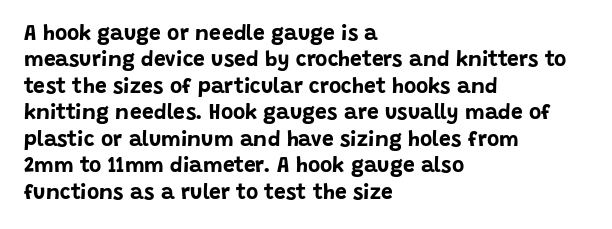
Q: Is the text bold? A: Yes.
Q: Is the text italic (slanted)? A: No, it is upright.
Q: Is the text underlined? A: No.
Q: How is the paragraph aligned? A: Left-aligned.
Q: Is the spacing between letters normal or unusually wide? A: Normal.
Q: Is the spacing between lines tight, normal or loose? A: Normal.
